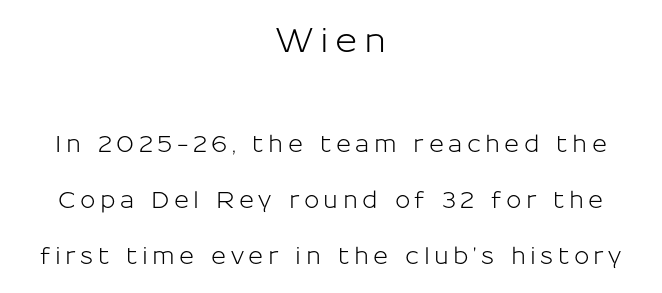
The image shows 34 px sans-serif type, upright; set centered, loose line spacing (2.42x), not underlined; the first (top) block is 1.48x larger; low stroke contrast and a medium x-height.
